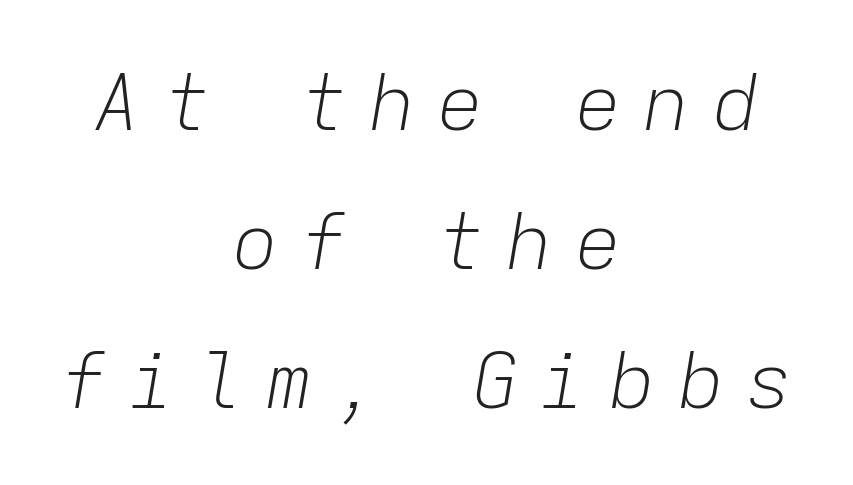
{"italic": "yes", "lean": "right", "slant_degrees": 9, "bold": "no", "weight": "light", "width": "normal", "stroke_contrast": "low", "x_height": "medium", "monospaced": "yes", "underline": "no", "align": "center", "line_spacing_ratio": 1.78, "letter_spacing": "wide", "letter_spacing_em": 0.28, "glyph_px": 78}
